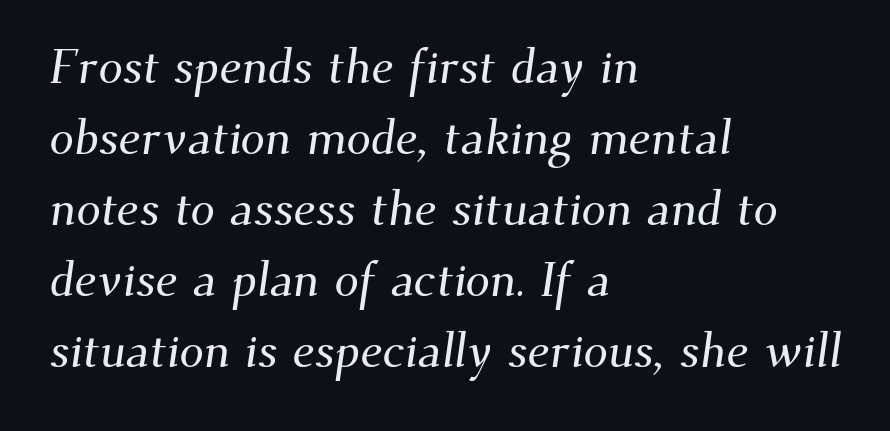
The image shows 49 px serif type; set left-aligned, normal line spacing (1.45x), normal letter spacing, not underlined; medium stroke contrast and a small x-height.
